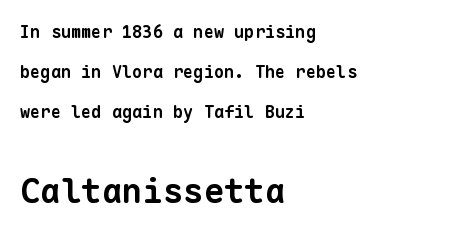
Q: Is the text bold? A: Yes.
Q: Is the typeface a serif or a sans-serif typeface? A: Sans-serif.
Q: Is the text underlined? A: No.
Q: How is the paragraph aligned? A: Left-aligned.
Q: Is the spacing between letters normal or unusually wide? A: Normal.
Q: Is the spacing between lines tight, normal or loose? A: Loose.
Q: Which block of text is set in a larger size, the first (top) or the second (bottom)? A: The second (bottom) one.
Q: Width (condensed, normal, or wide)? A: Normal.
Q: Stroke contrast? A: Low.
Q: x-height? A: Medium.
Q: Monospaced? A: Yes.
